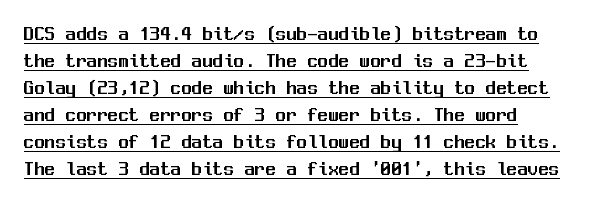
{"italic": "no", "underline": "yes", "line_spacing": "normal", "line_spacing_ratio": 1.29, "letter_spacing": "normal", "letter_spacing_em": 0.0, "glyph_px": 21}
